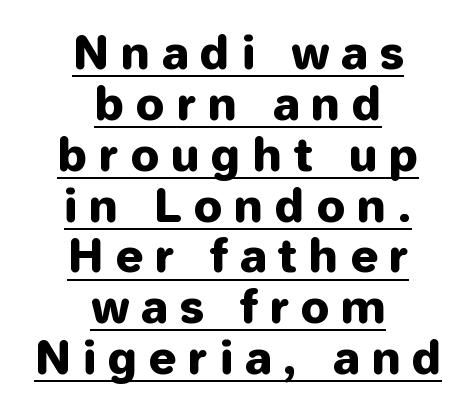
Q: Is the text italic (slanted)? A: No, it is upright.
Q: Is the typeface a serif or a sans-serif typeface? A: Sans-serif.
Q: Is the text underlined? A: Yes.
Q: How is the paragraph aligned? A: Centered.
Q: Is the spacing between letters normal or unusually wide? A: Unusually wide.
Q: Is the spacing between lines tight, normal or loose? A: Tight.
Q: Width (condensed, normal, or wide)? A: Normal.
Q: Stroke contrast? A: Low.
Q: x-height? A: Medium.
Q: Monospaced? A: No.
